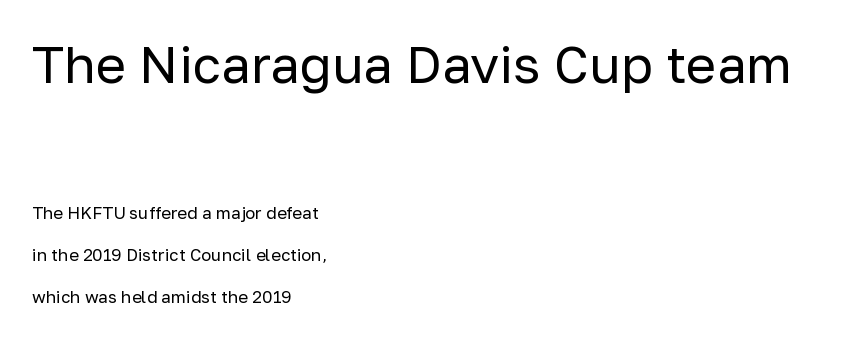
The image shows 52 px regular-weight sans-serif type, upright; set left-aligned, loose line spacing (2.47x), normal letter spacing, not underlined; the first (top) block is 3.06x larger; low stroke contrast and a medium x-height.
